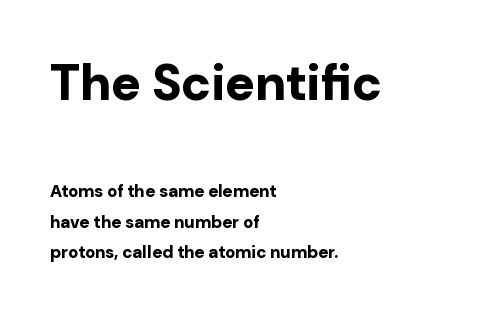
The image shows 50 px bold sans-serif type, upright; set left-aligned, line spacing 1.8x, normal letter spacing, not underlined; the first (top) block is 2.94x larger; low stroke contrast and a medium x-height.
